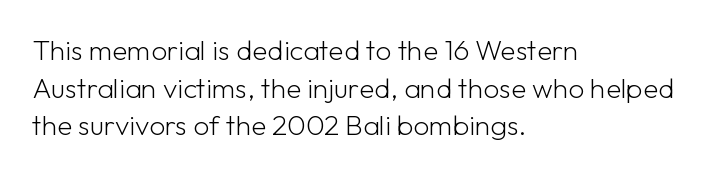
Is this a heavy cut? Hardly; it is regular or lighter. These lines sit exactly where default settings would place them. Look at the tracking — it's just the regular setting, nothing added. The ragged edge is on the right, which tells us the setting is flush left. Character widths vary here, with narrow letters taking less room than wide ones. Nope, not italic — everything's standing straight.
